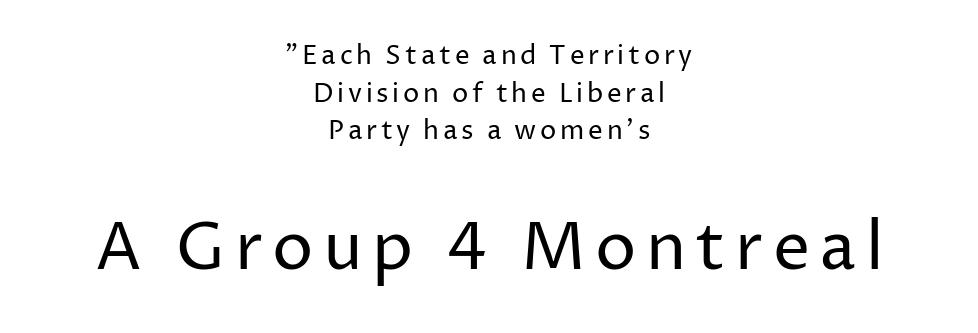
Q: Is the text bold? A: No.
Q: Is the text italic (slanted)? A: No, it is upright.
Q: Is the typeface a serif or a sans-serif typeface? A: Sans-serif.
Q: Is the text underlined? A: No.
Q: How is the paragraph aligned? A: Centered.
Q: Is the spacing between lines tight, normal or loose? A: Normal.
Q: Which block of text is set in a larger size, the first (top) or the second (bottom)? A: The second (bottom) one.
Q: Width (condensed, normal, or wide)? A: Normal.
Q: Stroke contrast? A: Low.
Q: x-height? A: Medium.
Q: Monospaced? A: No.
